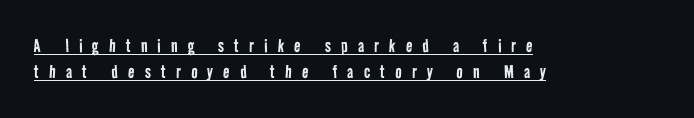
{"bold": "no", "underline": "yes", "align": "left", "line_spacing_ratio": 1.22, "letter_spacing": "wide", "letter_spacing_em": 0.49, "glyph_px": 21}
